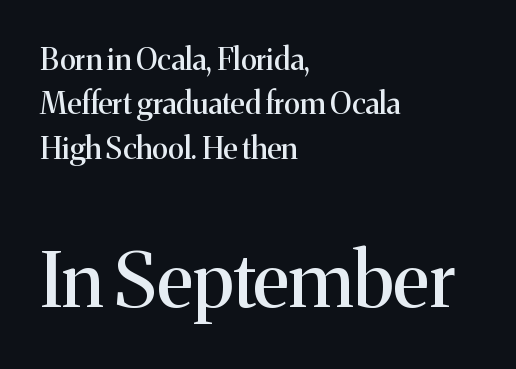
Q: Is the text italic (slanted)? A: No, it is upright.
Q: Is the typeface a serif or a sans-serif typeface? A: Serif.
Q: Is the text underlined? A: No.
Q: How is the paragraph aligned? A: Left-aligned.
Q: Is the spacing between letters normal or unusually wide? A: Normal.
Q: Is the spacing between lines tight, normal or loose? A: Normal.
Q: Which block of text is set in a larger size, the first (top) or the second (bottom)? A: The second (bottom) one.
Q: Width (condensed, normal, or wide)? A: Normal.
Q: Stroke contrast? A: Medium.
Q: x-height? A: Medium.
Q: Monospaced? A: No.
